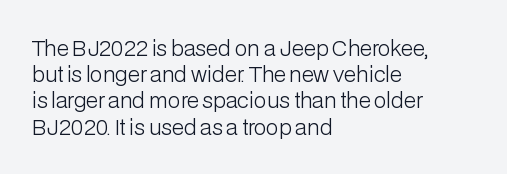
Does extra space separate the letters? No, they use regular spacing. Layout note: lines flush left. The area under the type is left untouched. This reads as an unemphasized weight, regular at the heaviest. This is roman type, the default non-slanted kind. Vertical spacing — default.
